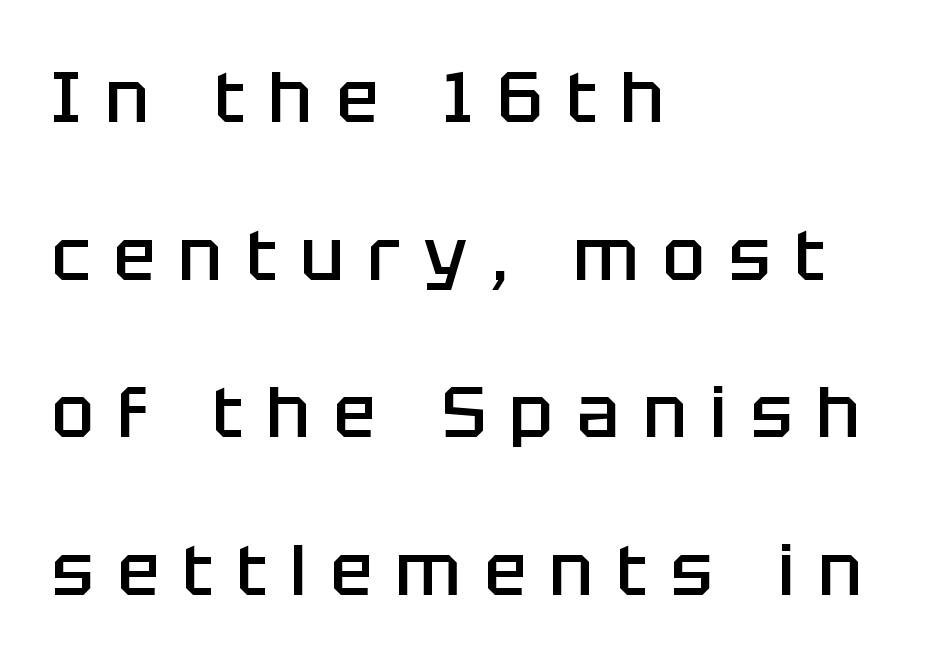
Q: Is the text bold? A: Semi-bold.
Q: Is the text italic (slanted)? A: No, it is upright.
Q: Is the typeface a serif or a sans-serif typeface? A: Sans-serif.
Q: Is the text underlined? A: No.
Q: How is the paragraph aligned? A: Left-aligned.
Q: Is the spacing between letters normal or unusually wide? A: Unusually wide.
Q: Is the spacing between lines tight, normal or loose? A: Loose.
Q: Width (condensed, normal, or wide)? A: Normal.
Q: Stroke contrast? A: Low.
Q: x-height? A: Large.
Q: Monospaced? A: No.
